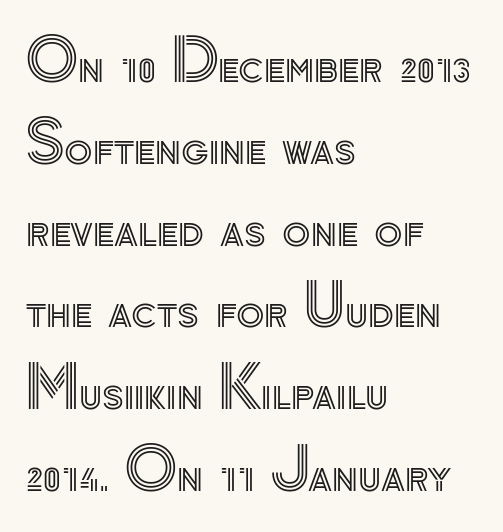
The image shows 58 px text type, upright; set left-aligned, normal line spacing (1.41x), normal letter spacing, not underlined; a small x-height.
